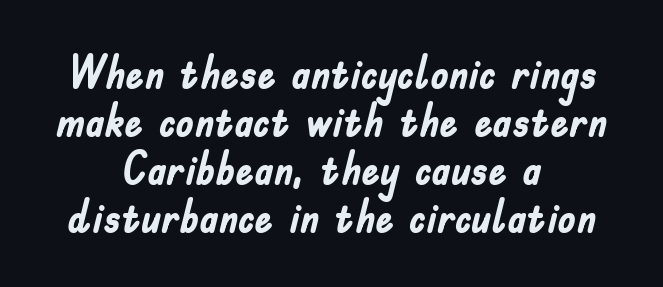
The face used here has the dense, thick strokes of a bold. The paragraph shown floats in the horizontal middle. Regarding leading, the lines here are crowded together. Spacing between characters is what you'd get straight out of the box. The strip under each line holds only bare page.
